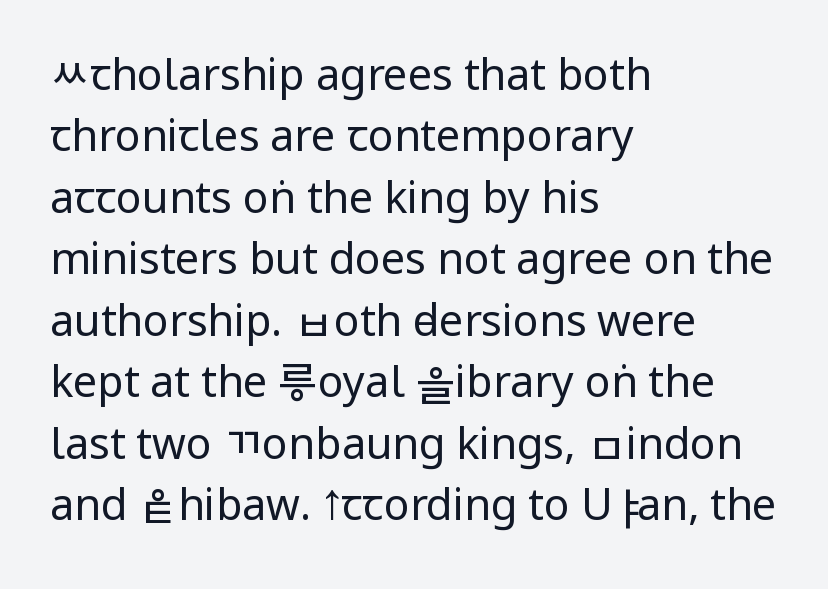
Look at the bottom of the vertical strokes: they stop flat, with no serifs. Character widths vary here, with narrow letters taking less room than wide ones. The paragraph shown leans on its left margin. The typesetting does not lean heavy: it is not bold. Only glyphs here, with clear space below each row. Honestly, the letter spacing is just normal — you wouldn't notice it.
